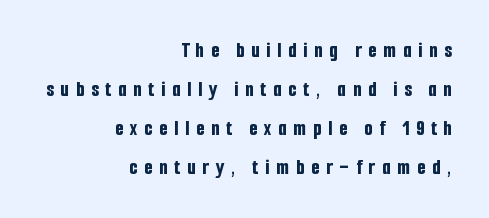
The image shows 22 px bold type, upright; set right-aligned, line spacing 1.77x, unusually wide letter spacing (+0.3 em), not underlined.
